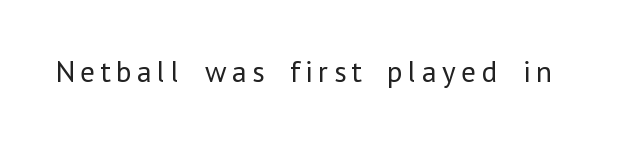
Q: Is the text bold? A: No.
Q: Is the text italic (slanted)? A: No, it is upright.
Q: Is the typeface a serif or a sans-serif typeface? A: Sans-serif.
Q: Is the text underlined? A: No.
Q: Width (condensed, normal, or wide)? A: Normal.
Q: Stroke contrast? A: Low.
Q: x-height? A: Medium.
Q: Monospaced? A: No.
